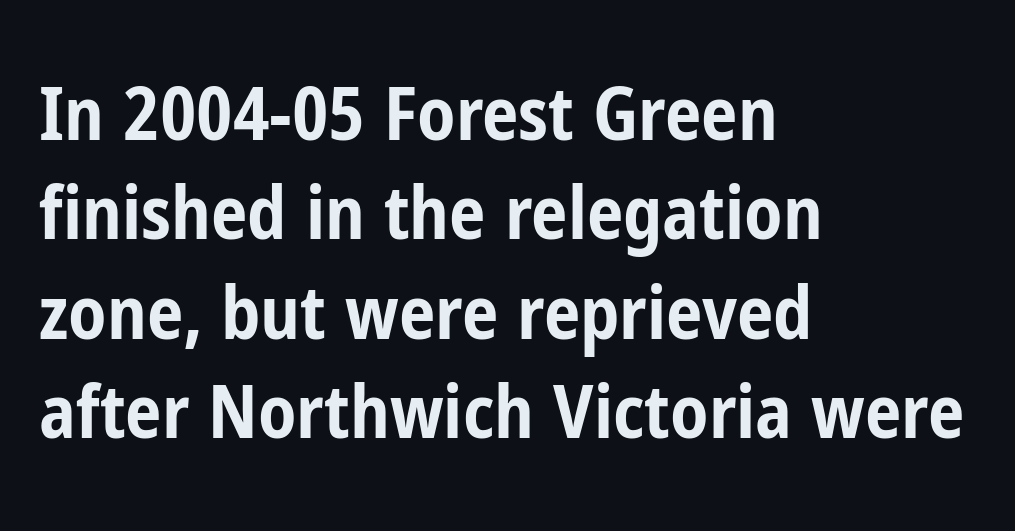
Q: Is the text bold? A: Yes.
Q: Is the text italic (slanted)? A: No, it is upright.
Q: Is the typeface a serif or a sans-serif typeface? A: Sans-serif.
Q: Is the text underlined? A: No.
Q: How is the paragraph aligned? A: Left-aligned.
Q: Is the spacing between letters normal or unusually wide? A: Normal.
Q: Is the spacing between lines tight, normal or loose? A: Normal.
Q: Width (condensed, normal, or wide)? A: Condensed.
Q: Stroke contrast? A: Low.
Q: x-height? A: Medium.
Q: Monospaced? A: No.
